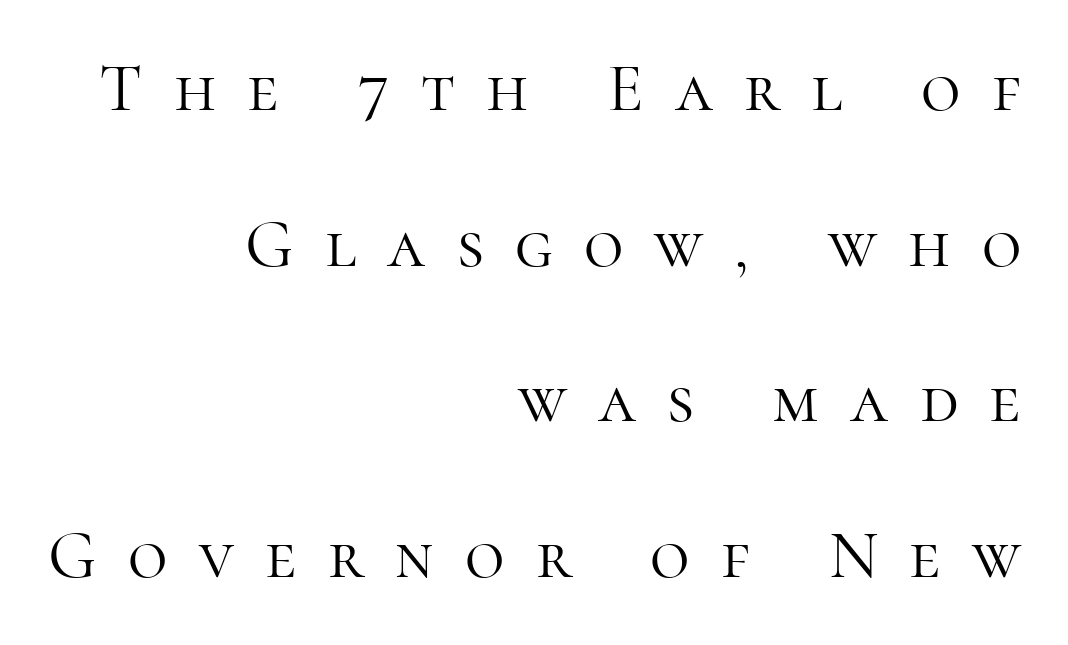
{"serif": "yes", "italic": "no", "bold": "no", "weight": "light", "width": "normal", "stroke_contrast": "high", "x_height": "medium", "monospaced": "no", "underline": "no", "align": "right", "line_spacing": "loose", "line_spacing_ratio": 2.29, "letter_spacing": "wide", "letter_spacing_em": 0.46, "glyph_px": 68}
